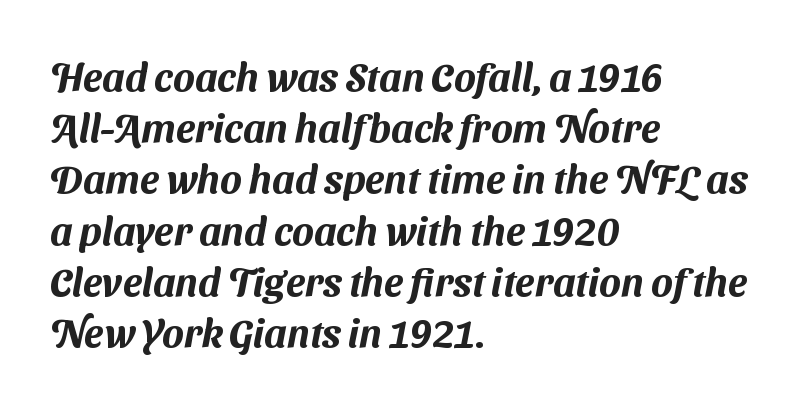
{"serif": "no", "width": "normal", "stroke_contrast": "medium", "x_height": "medium", "monospaced": "no", "underline": "no", "align": "left", "line_spacing": "normal", "line_spacing_ratio": 1.28, "letter_spacing": "normal", "letter_spacing_em": 0.0, "glyph_px": 40}
